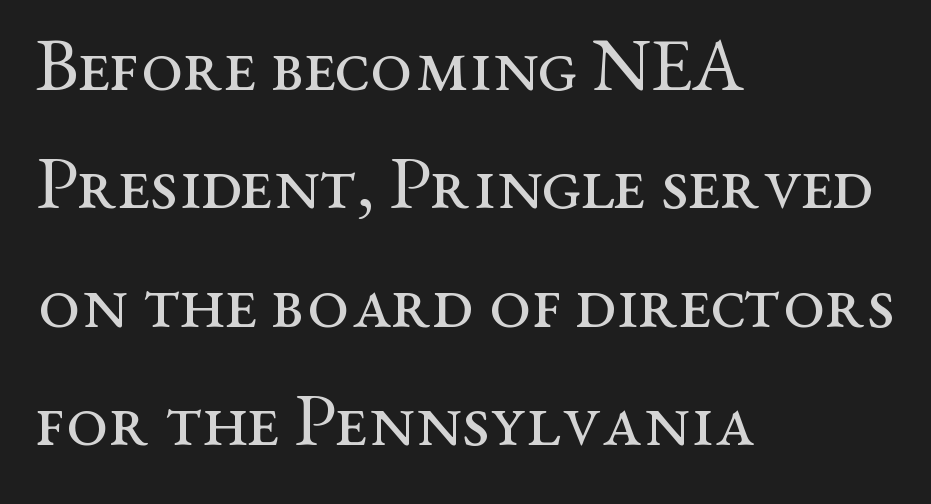
The image shows 75 px regular-weight, wide serif type, upright; set left-aligned, normal line spacing (1.58x), normal letter spacing, not underlined; medium stroke contrast and a medium x-height.
